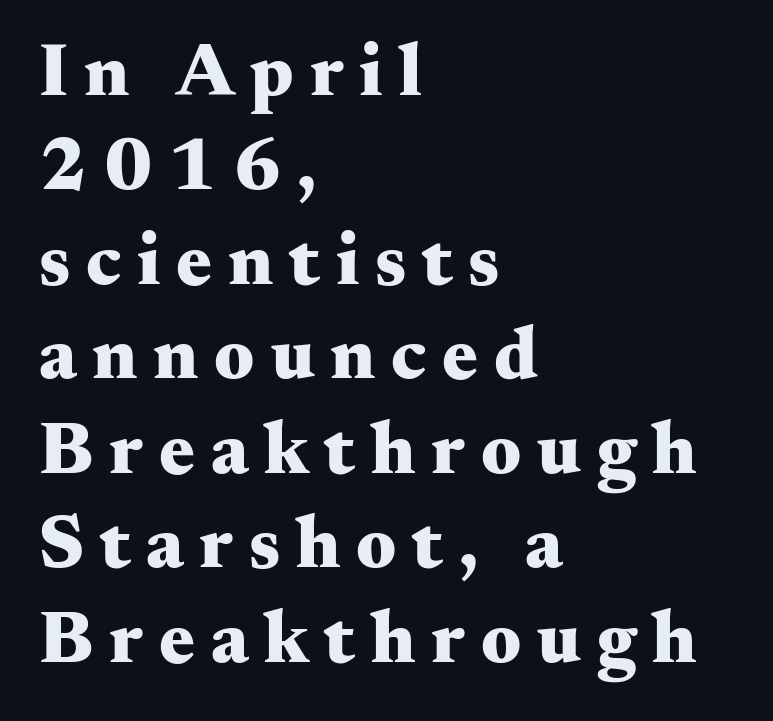
Q: Is the text bold? A: Yes.
Q: Is the text italic (slanted)? A: No, it is upright.
Q: Is the typeface a serif or a sans-serif typeface? A: Serif.
Q: Is the text underlined? A: No.
Q: How is the paragraph aligned? A: Left-aligned.
Q: Is the spacing between letters normal or unusually wide? A: Unusually wide.
Q: Is the spacing between lines tight, normal or loose? A: Normal.
Q: Width (condensed, normal, or wide)? A: Wide.
Q: Stroke contrast? A: Medium.
Q: x-height? A: Small.
Q: Monospaced? A: No.
